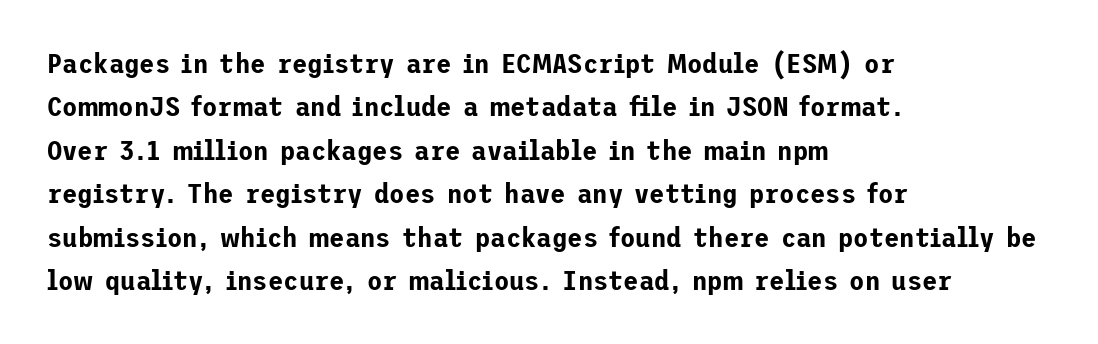
Does the leading feel generous? No, just average. The lines in this sample share a left origin and differ only in where they stop. The zone under the glyphs is completely vacant. Unlike a traditional serif, this face leaves its strokes unadorned. The axis of the letterforms is exactly vertical. Look at the tracking — it's just the regular setting, nothing added.
